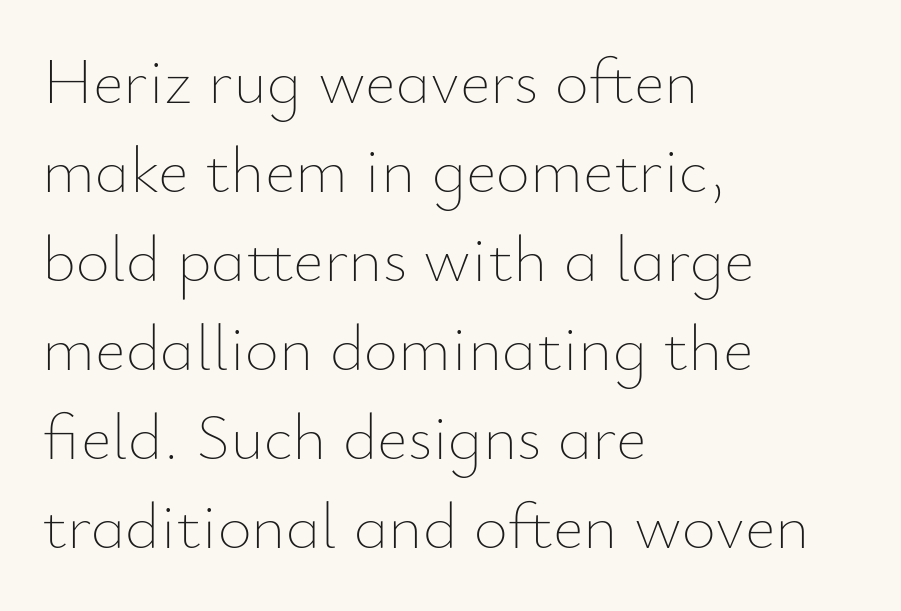
The image shows 66 px thin type, upright; set left-aligned, normal line spacing (1.35x), normal letter spacing, not underlined; low stroke contrast and a small x-height.
